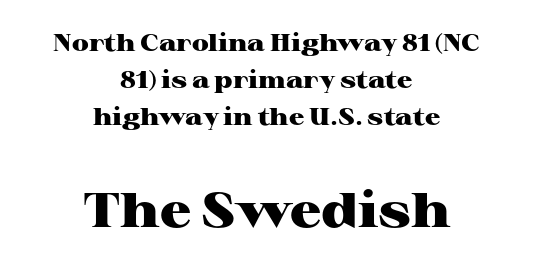
Q: Is the text bold? A: Yes.
Q: Is the text italic (slanted)? A: No, it is upright.
Q: Is the typeface a serif or a sans-serif typeface? A: Serif.
Q: Is the text underlined? A: No.
Q: How is the paragraph aligned? A: Centered.
Q: Is the spacing between letters normal or unusually wide? A: Normal.
Q: Is the spacing between lines tight, normal or loose? A: Normal.
Q: Which block of text is set in a larger size, the first (top) or the second (bottom)? A: The second (bottom) one.
Q: Width (condensed, normal, or wide)? A: Wide.
Q: Stroke contrast? A: High.
Q: x-height? A: Medium.
Q: Monospaced? A: No.
